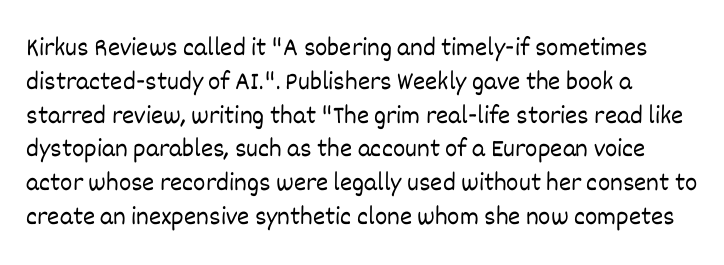
Q: Is the text bold? A: No.
Q: Is the text italic (slanted)? A: No, it is upright.
Q: Is the text underlined? A: No.
Q: Is the spacing between letters normal or unusually wide? A: Normal.
Q: Is the spacing between lines tight, normal or loose? A: Normal.
